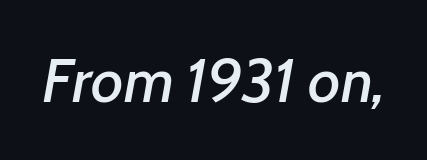
Q: Is the text italic (slanted)? A: Yes, it leans right by about 7 degrees.
Q: Is the text underlined? A: No.
Q: Is the spacing between letters normal or unusually wide? A: Normal.
Q: Width (condensed, normal, or wide)? A: Normal.
Q: Stroke contrast? A: Low.
Q: x-height? A: Medium.
Q: Monospaced? A: No.
